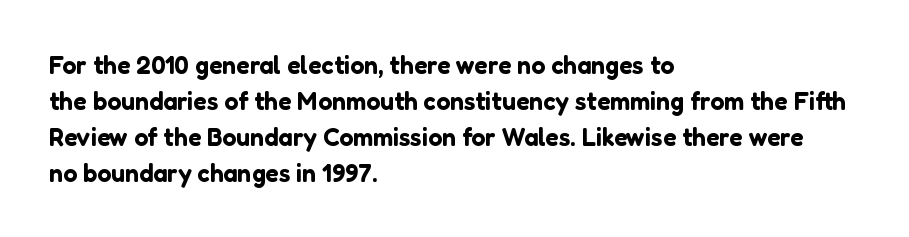
The image shows 25 px text type, upright; set left-aligned, normal line spacing (1.44x), normal letter spacing, not underlined.
